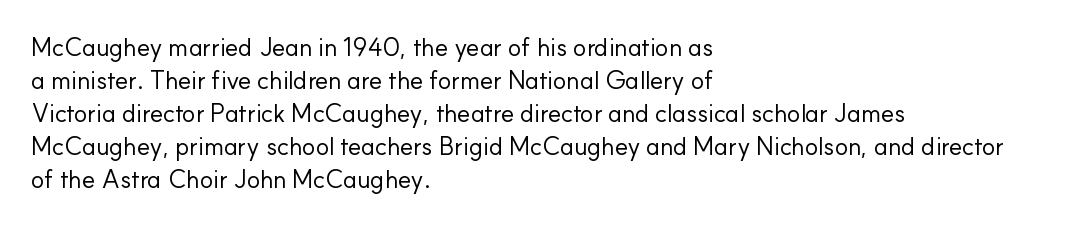
{"italic": "no", "bold": "no", "underline": "no", "align": "left", "line_spacing": "normal", "line_spacing_ratio": 1.32, "letter_spacing": "normal", "letter_spacing_em": 0.0, "glyph_px": 25}
